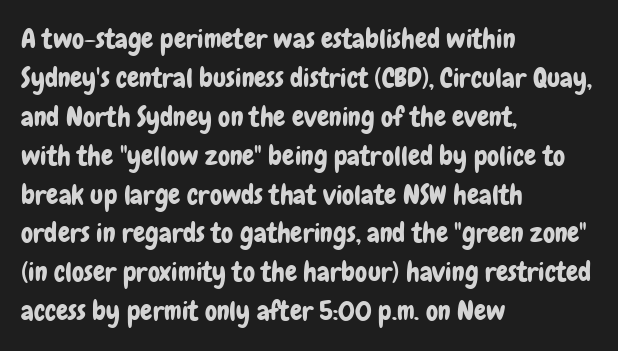
The image shows 27 px text type, upright; set left-aligned, normal line spacing (1.44x), normal letter spacing, not underlined.
